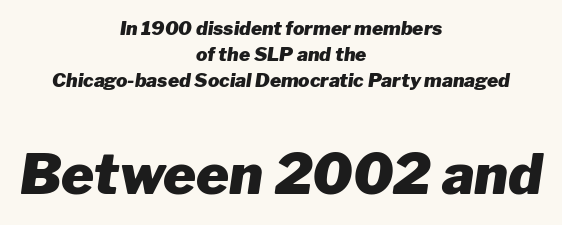
Interline gaps are of average width in this sample. A typesetter would call this proportional, since set widths differ per character. Caption: upper text group reduced, lower text group enlarged. One-word summary of the alignment: center. The space beneath each line is pristine and unruled.
